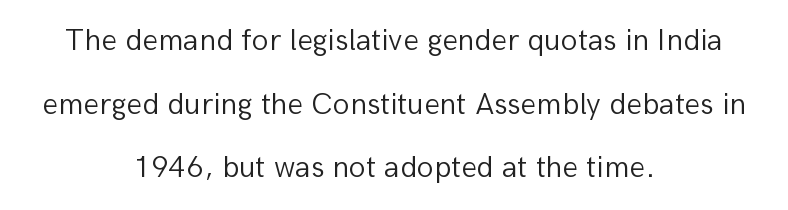
The image shows 31 px light sans-serif type, upright; set centered, loose line spacing (2.05x), normal letter spacing, not underlined; low stroke contrast and a medium x-height.
